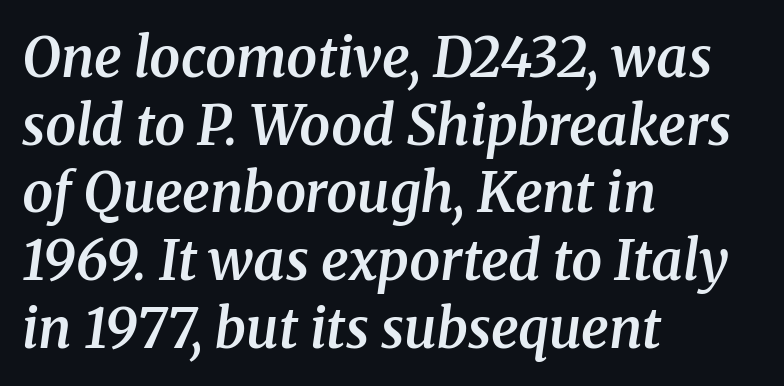
A student would call this left alignment; a typographer would say flush left, rag right. The zone under the glyphs is completely vacant. Glyph-to-glyph distance matches everyday printed text. Here the designer chose a conventional face with non-uniform glyph widths.
